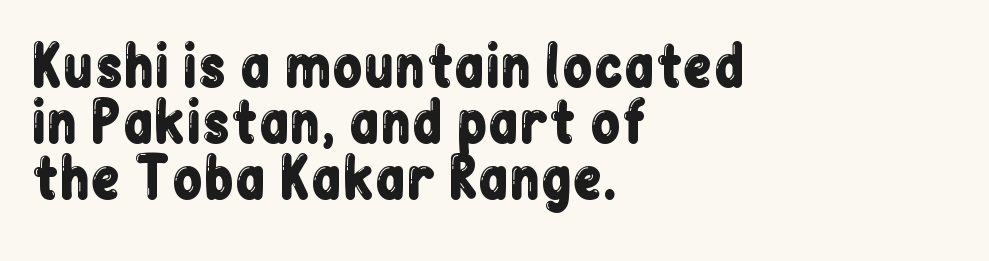
The designer went with a sans here, leaving each stem footless. Summary of vertical rhythm: compact, with narrow interline spacing. The letterforms sit shoulder to shoulder at normal distance. Descenders hang freely into open space. This is the regular roman posture of the typeface. The face used here is proportionally spaced, like ordinary book or web type.
